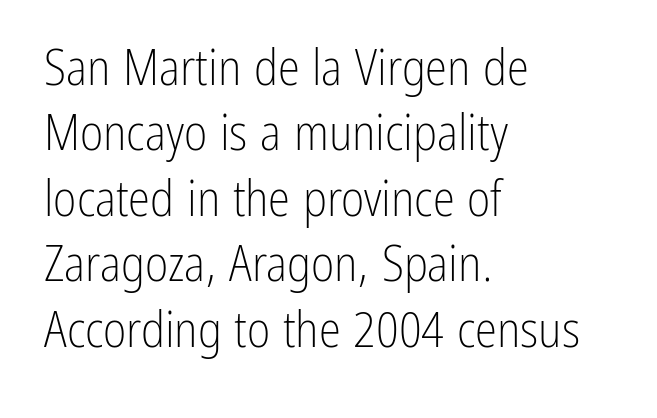
Glyph-to-glyph distance matches everyday printed text. Characters remain perfectly vertical along every line. Each letter's strokes conclude bluntly, with no projecting serifs. Each stroke keeps to a modest, everyday thickness or less. The area under the type is left untouched. Proportional: the letters do not fall into vertical columns.
